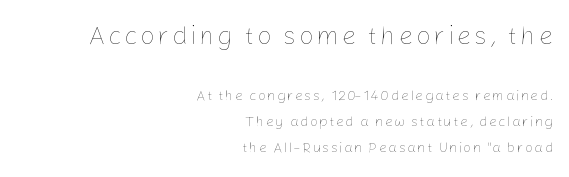
Q: Is the text bold? A: No.
Q: Is the text italic (slanted)? A: No, it is upright.
Q: Is the text underlined? A: No.
Q: How is the paragraph aligned? A: Right-aligned.
Q: Which block of text is set in a larger size, the first (top) or the second (bottom)? A: The first (top) one.
